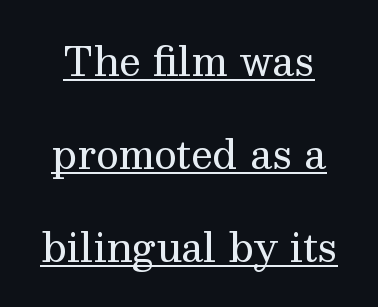
Q: Is the text bold? A: No.
Q: Is the text italic (slanted)? A: No, it is upright.
Q: Is the typeface a serif or a sans-serif typeface? A: Serif.
Q: Is the text underlined? A: Yes.
Q: How is the paragraph aligned? A: Centered.
Q: Is the spacing between letters normal or unusually wide? A: Normal.
Q: Is the spacing between lines tight, normal or loose? A: Loose.
Q: Width (condensed, normal, or wide)? A: Normal.
Q: Stroke contrast? A: Medium.
Q: x-height? A: Medium.
Q: Monospaced? A: No.
